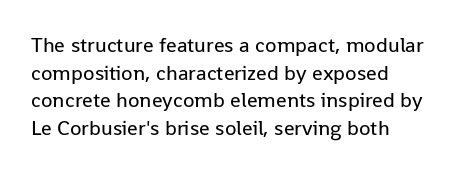
Teacher's note: observe the even left margin — that is flush-left alignment. The line texture is even and compact thanks to regular tracking. The lettering stays uniformly vertical, giving the passage a roman look. The baseline area is clear.
